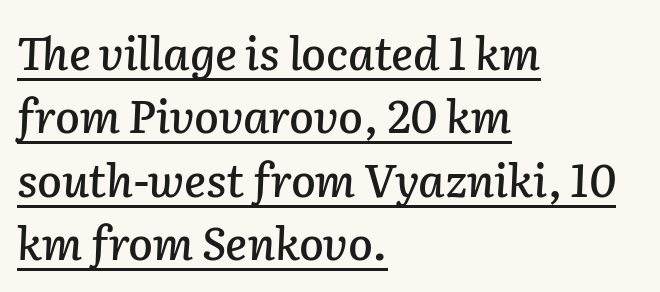
The image shows 45 px text type, italic (leaning right); set left-aligned, normal line spacing (1.41x), normal letter spacing, underlined; low stroke contrast and a medium x-height.
